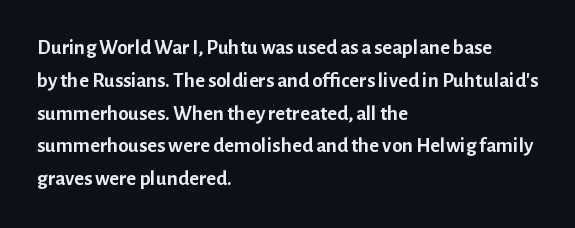
Weight check: bold — yes, fully. This rendering features lettering with no underline. This is the regular roman posture of the typeface. Is there much room between lines? A standard amount, neither cramped nor airy. No extra tracking has been applied to these lines. The rag falls on the right side of this text block.
